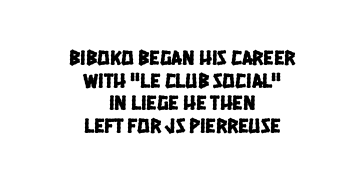
Q: Is the text underlined? A: No.
Q: How is the paragraph aligned? A: Centered.
Q: Is the spacing between letters normal or unusually wide? A: Normal.
Q: Is the spacing between lines tight, normal or loose? A: Tight.
